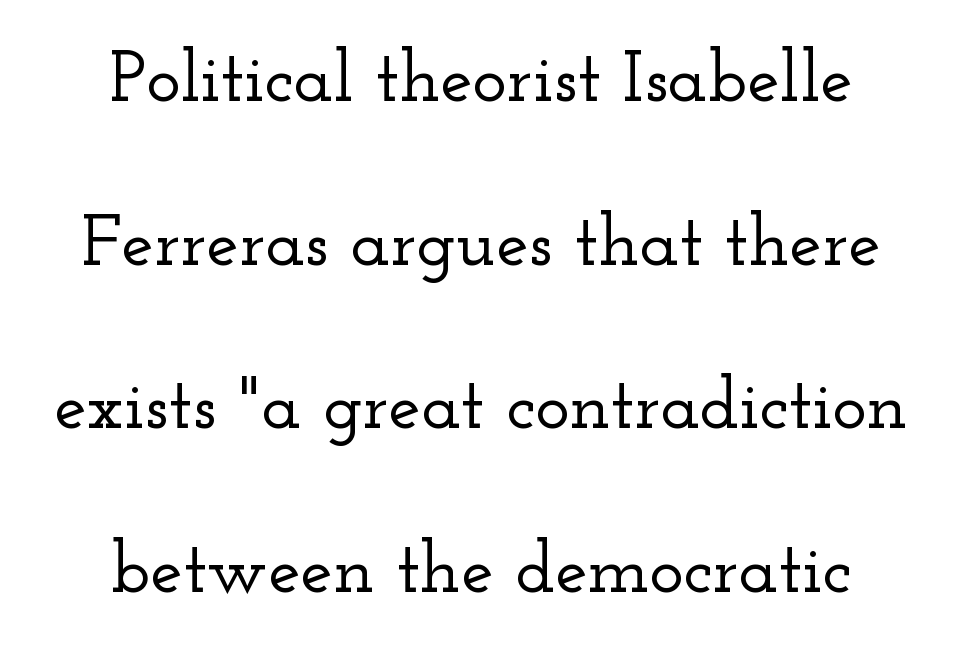
The gap between lines stays unmarked. Looks like regular typesetting: each glyph gets only the width it needs. The specimen reads as upright at a glance. The designer dialed line spacing up above the default.
